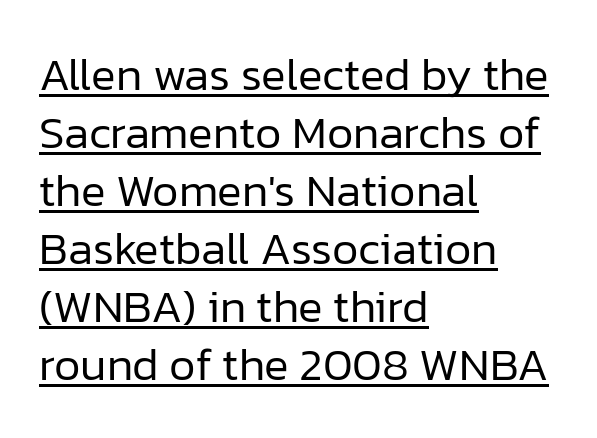
The image shows 46 px regular-weight sans-serif type, upright; set left-aligned, normal line spacing (1.26x), normal letter spacing, underlined; low stroke contrast and a medium x-height.
